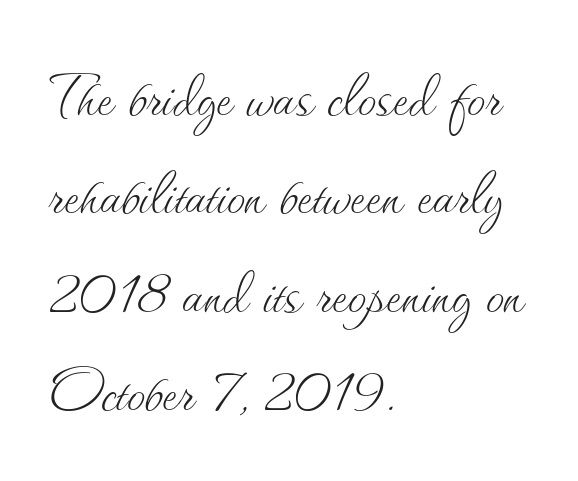
Heft: none added — not bold. Each line starts at the same left margin while the right side varies. Honestly, the letter spacing is just normal — you wouldn't notice it. The strip under each line holds only bare page.
